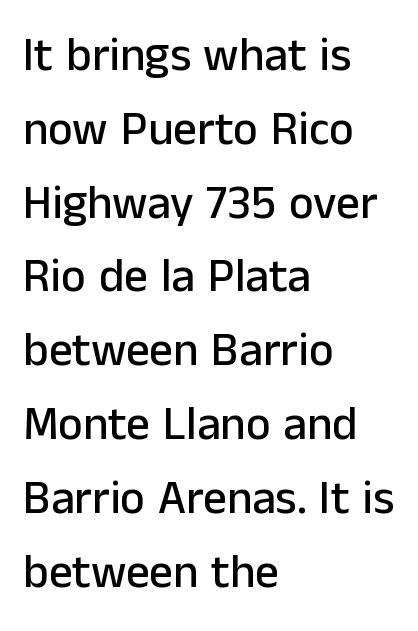
Posture: upright roman. A typesetter would call this proportional, since set widths differ per character. Each row of text sits above clean, open space. The font family rendered here belongs to the sans-serif group. Here the glyphs are tracked normally, forming tight word shapes. Interline gaps are of average width in this sample.
